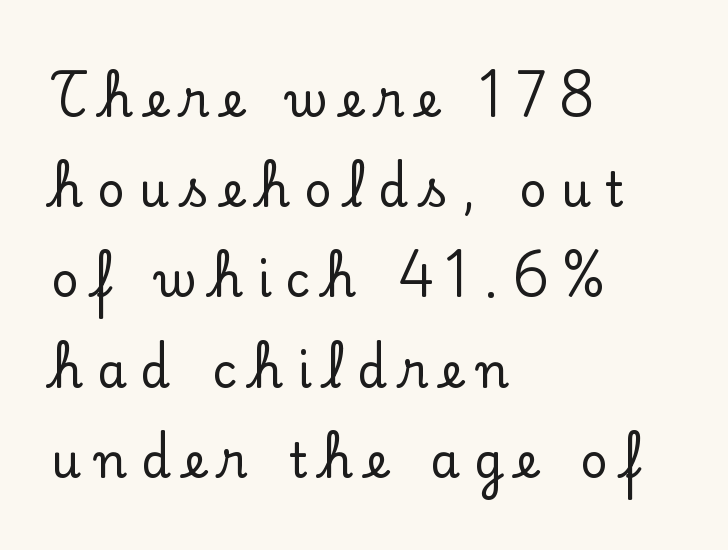
The horizontal fit of the characters is loose and conspicuously gappy. Horizontal alignment here is leftward, the default for most running prose. Type without underlining. You can tell it's not italic because the verticals are truly vertical. What kind of face is this? One with serifs.
